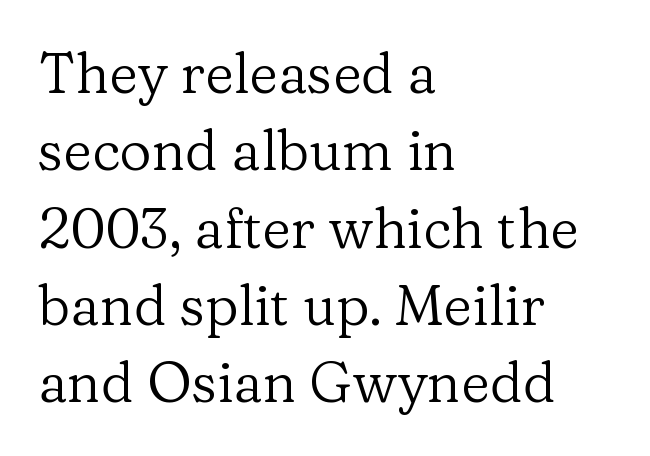
{"serif": "yes", "italic": "no", "bold": "no", "weight": "regular", "width": "normal", "stroke_contrast": "low", "x_height": "medium", "monospaced": "no", "underline": "no", "align": "left", "line_spacing": "normal", "line_spacing_ratio": 1.38, "letter_spacing": "normal", "letter_spacing_em": 0.0, "glyph_px": 56}
